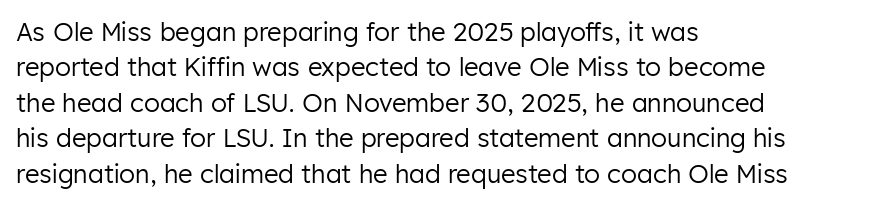
Plain, unruled lines of type. Is the type heavy? It reads as light-to-regular instead. Interline gaps are of average width in this sample. In terms of posture, this sample is upright. These lines are set flush left with a ragged right edge. Nothing unusual about the tracking: characters are spaced as the font intends.
